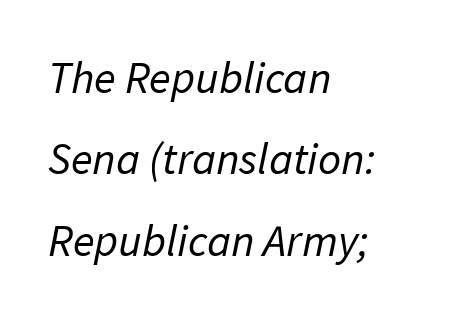
The image shows 45 px regular-weight sans-serif type; set left-aligned, line spacing 1.81x, normal letter spacing, not underlined; low stroke contrast and a medium x-height.
